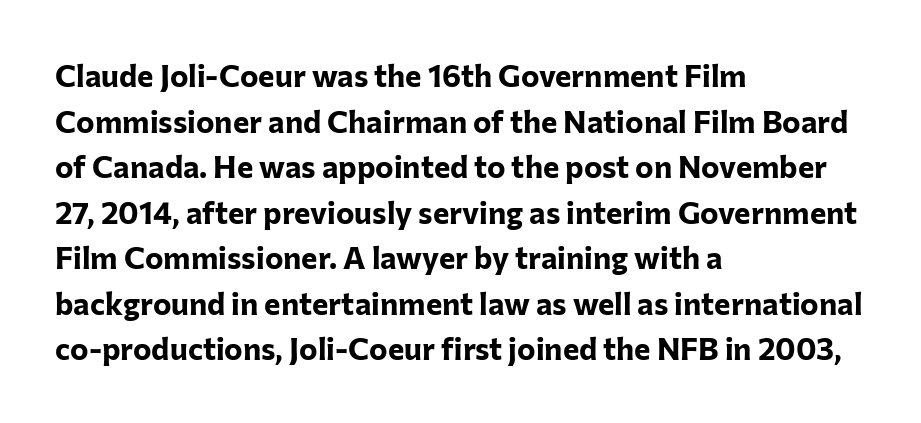
Q: Is the text bold? A: Yes.
Q: Is the text italic (slanted)? A: No, it is upright.
Q: Is the typeface a serif or a sans-serif typeface? A: Sans-serif.
Q: Is the text underlined? A: No.
Q: How is the paragraph aligned? A: Left-aligned.
Q: Is the spacing between letters normal or unusually wide? A: Normal.
Q: Is the spacing between lines tight, normal or loose? A: Normal.
Q: Width (condensed, normal, or wide)? A: Normal.
Q: Stroke contrast? A: Low.
Q: x-height? A: Medium.
Q: Monospaced? A: No.
